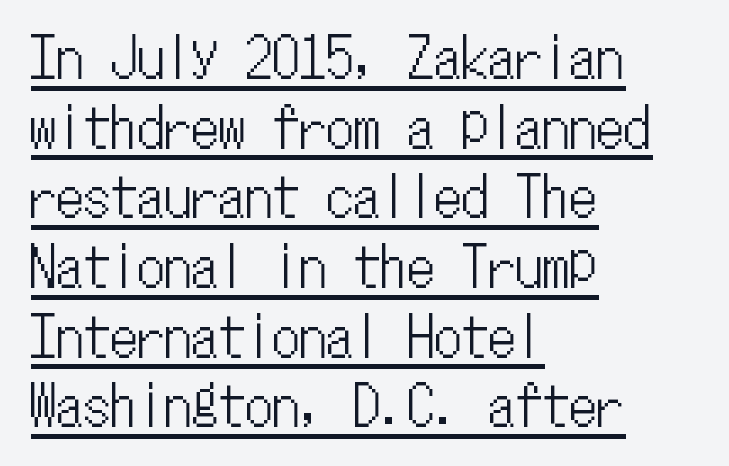
The image shows 54 px condensed type, upright, monospaced; set left-aligned, normal line spacing (1.29x), normal letter spacing, underlined; low stroke contrast and a medium x-height.
